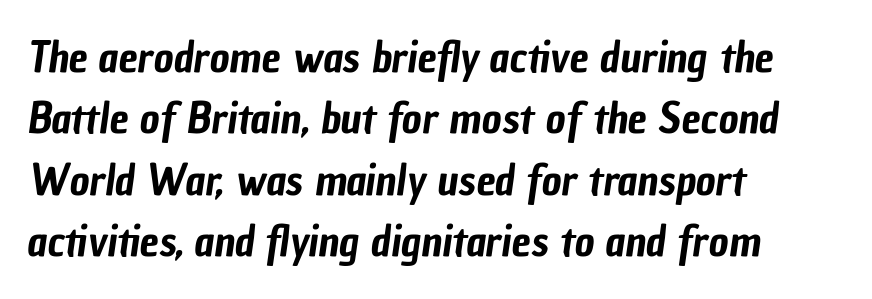
The image shows 43 px condensed sans-serif type; set left-aligned, normal line spacing (1.43x), normal letter spacing, not underlined; low stroke contrast and a medium x-height.
